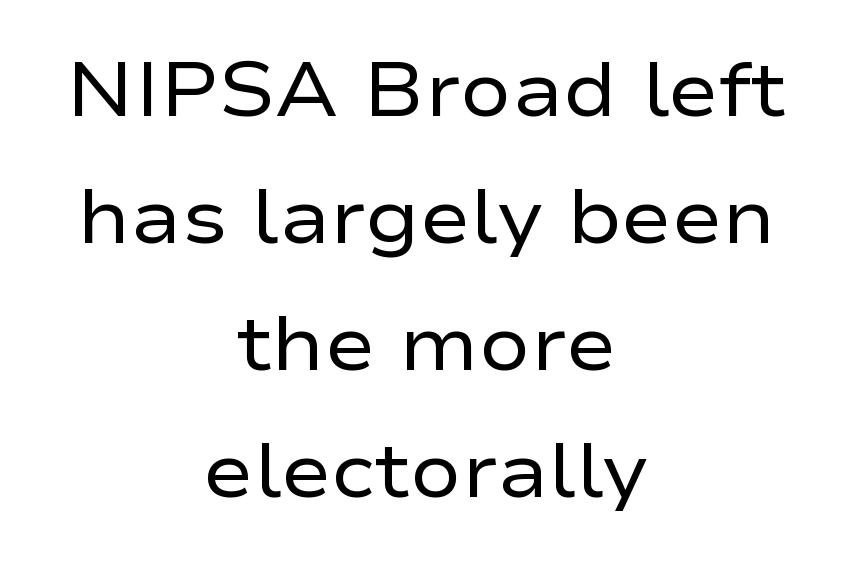
The image shows 76 px regular-weight, wide sans-serif type, upright; set centered, normal line spacing (1.67x), normal letter spacing, not underlined; low stroke contrast and a medium x-height.
